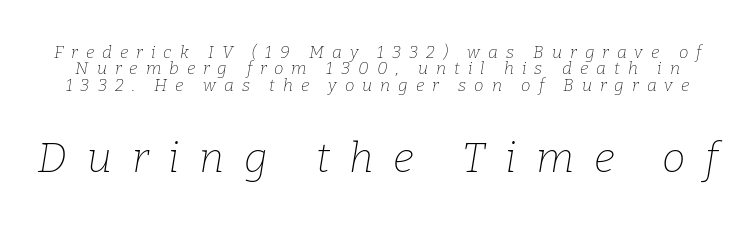
Caption: face not bold, strokes unweighted. The text was rendered using a seriffed face with decorative stroke endings. In terms of letterspacing, this is a distinctly airy, spread setting. A typesetter would mark this as italic. Note the varied advance widths — an 'i' is clearly narrower than an 'm'.
